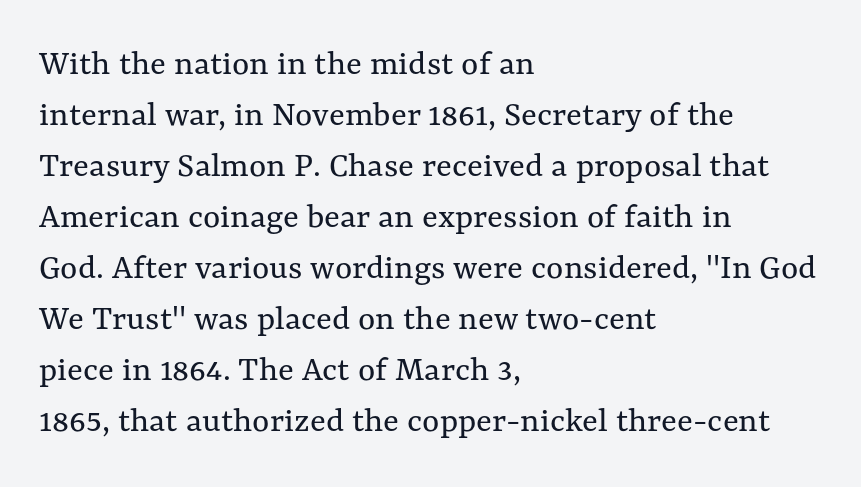
Q: Is the text bold? A: No.
Q: Is the text italic (slanted)? A: No, it is upright.
Q: Is the text underlined? A: No.
Q: How is the paragraph aligned? A: Left-aligned.
Q: Is the spacing between letters normal or unusually wide? A: Normal.
Q: Is the spacing between lines tight, normal or loose? A: Normal.
Q: Width (condensed, normal, or wide)? A: Normal.
Q: Stroke contrast? A: Medium.
Q: x-height? A: Medium.
Q: Monospaced? A: No.
